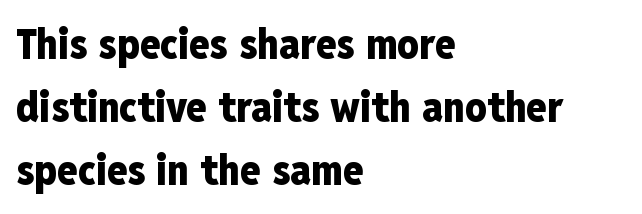
{"serif": "no", "italic": "no", "bold": "yes", "weight": "heavy", "width": "condensed", "stroke_contrast": "low", "x_height": "medium", "monospaced": "no", "underline": "no", "align": "left", "line_spacing": "normal", "line_spacing_ratio": 1.5, "letter_spacing": "normal", "letter_spacing_em": 0.0, "glyph_px": 42}
